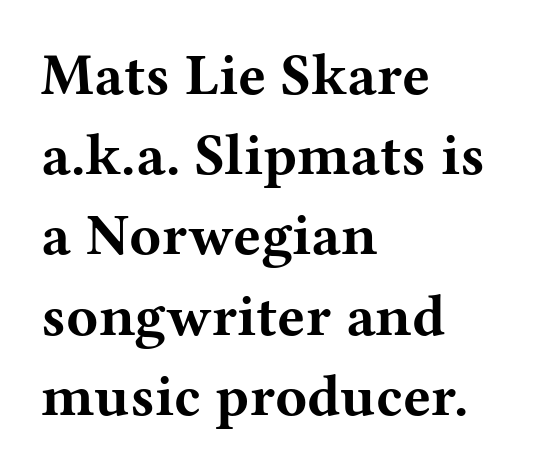
{"serif": "yes", "italic": "no", "bold": "yes", "weight": "bold", "width": "wide", "stroke_contrast": "medium", "x_height": "medium", "monospaced": "no", "underline": "no", "align": "left", "line_spacing": "normal", "line_spacing_ratio": 1.36, "letter_spacing": "normal", "letter_spacing_em": 0.0, "glyph_px": 59}
